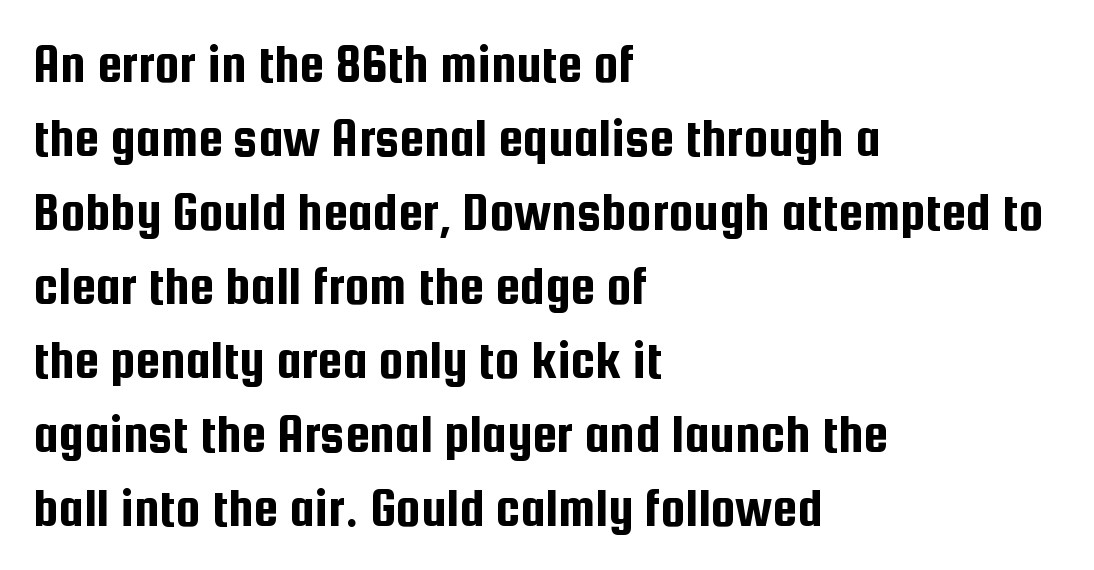
The image shows 56 px condensed sans-serif type, upright; set left-aligned, normal line spacing (1.32x), normal letter spacing, not underlined; low stroke contrast and a medium x-height.
